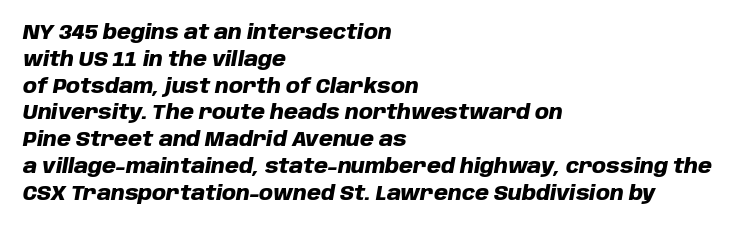
{"italic": "yes", "lean": "right", "slant_degrees": 10, "bold": "yes", "underline": "no", "align": "left", "line_spacing": "normal", "line_spacing_ratio": 1.34, "letter_spacing": "normal", "letter_spacing_em": 0.0, "glyph_px": 20}
